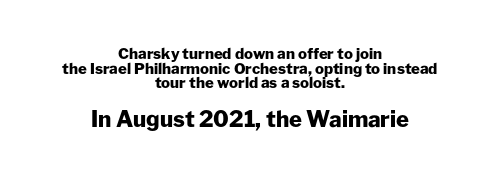
The lines are packed closely together with very little leading. Notice how thick the strokes are: this is what a full bold looks like. Unmarked baselines from the first word to the last. A student would notice the bottom passage is typeset larger than what precedes it.
